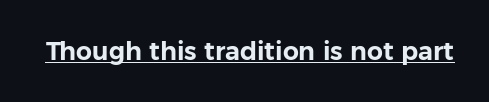
Q: Is the text italic (slanted)? A: No, it is upright.
Q: Is the text underlined? A: Yes.
Q: Is the spacing between letters normal or unusually wide? A: Normal.
